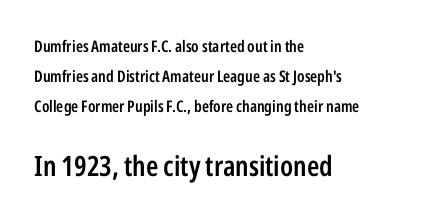
{"serif": "no", "italic": "no", "bold": "semi", "weight": "semibold", "width": "condensed", "stroke_contrast": "low", "x_height": "medium", "monospaced": "no", "underline": "no", "align": "left", "line_spacing_ratio": 1.87, "letter_spacing": "normal", "letter_spacing_em": 0.0, "larger_block": "second", "size_ratio": 1.75, "glyph_px": 28}
